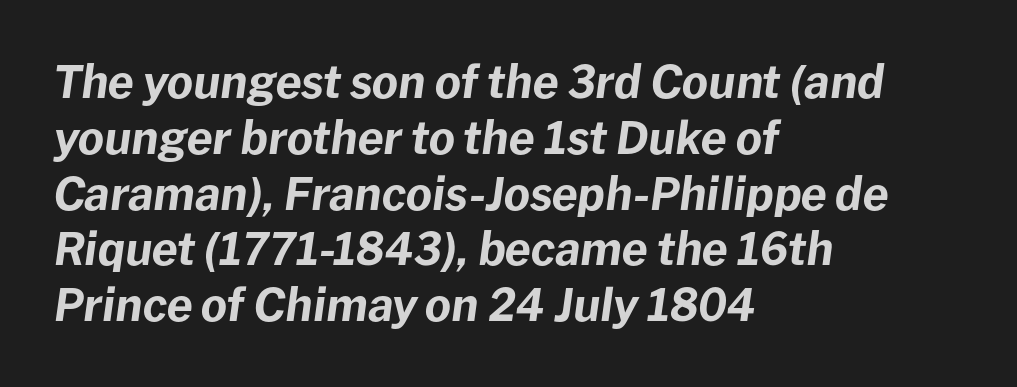
The image shows 45 px bold type, italic (leaning right); set left-aligned, line spacing 1.24x, normal letter spacing, not underlined; low stroke contrast and a medium x-height.
